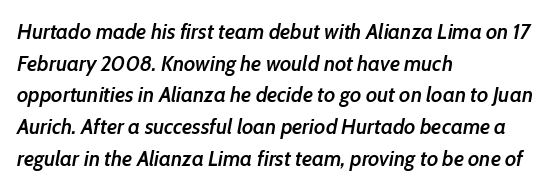
Characters follow at the spacing the type designer built in. The rendering uses a semibold face; strokes are thickened but not to full bold. Summary of vertical rhythm: regular, with standard interline spacing. The glyphs are unaccompanied by any horizontal stroke below them. The passage is arranged the way most books set body copy — flush left. A typesetter would mark this as italic.
